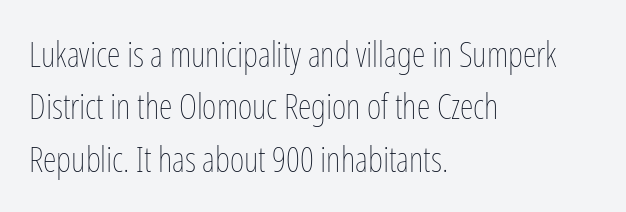
{"italic": "no", "bold": "no", "weight": "thin", "width": "condensed", "stroke_contrast": "low", "x_height": "medium", "monospaced": "no", "underline": "no", "align": "left", "line_spacing": "normal", "line_spacing_ratio": 1.5, "letter_spacing": "normal", "letter_spacing_em": 0.0, "glyph_px": 35}
